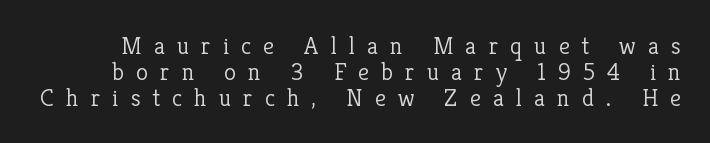
Q: Is the text bold? A: No.
Q: Is the text italic (slanted)? A: No, it is upright.
Q: Is the text underlined? A: No.
Q: Is the spacing between letters normal or unusually wide? A: Unusually wide.
Q: Is the spacing between lines tight, normal or loose? A: Tight.
